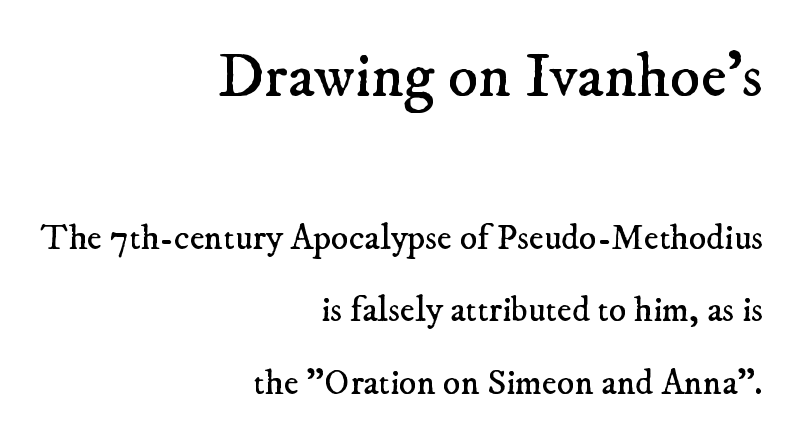
{"serif": "yes", "bold": "no", "weight": "regular", "width": "normal", "stroke_contrast": "low", "x_height": "small", "monospaced": "no", "underline": "no", "align": "right", "line_spacing": "loose", "line_spacing_ratio": 2.02, "letter_spacing": "normal", "letter_spacing_em": 0.0, "larger_block": "first", "size_ratio": 1.75, "glyph_px": 63}
